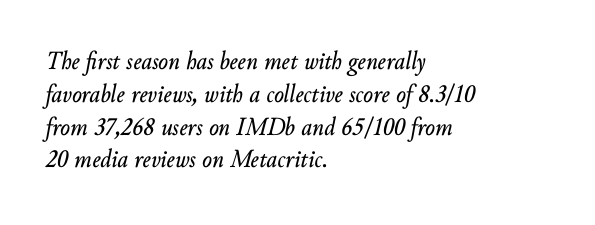
Q: Is the text italic (slanted)? A: Yes, it leans right by about 10 degrees.
Q: Is the text underlined? A: No.
Q: How is the paragraph aligned? A: Left-aligned.
Q: Is the spacing between letters normal or unusually wide? A: Normal.
Q: Is the spacing between lines tight, normal or loose? A: Normal.
